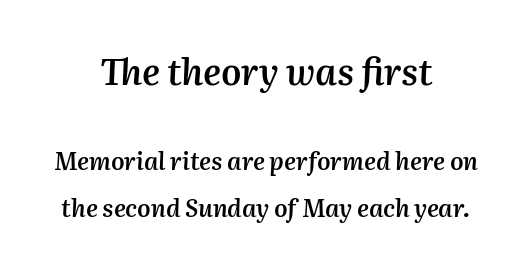
Q: Is the text bold? A: Semi-bold.
Q: Is the text italic (slanted)? A: Yes, it leans right by about 2 degrees.
Q: Is the text underlined? A: No.
Q: How is the paragraph aligned? A: Centered.
Q: Is the spacing between letters normal or unusually wide? A: Normal.
Q: Is the spacing between lines tight, normal or loose? A: Loose.
Q: Which block of text is set in a larger size, the first (top) or the second (bottom)? A: The first (top) one.
Q: Width (condensed, normal, or wide)? A: Normal.
Q: Stroke contrast? A: Medium.
Q: x-height? A: Medium.
Q: Monospaced? A: No.
